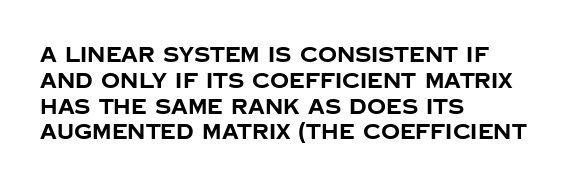
Q: Is the text bold? A: Yes.
Q: Is the text italic (slanted)? A: No, it is upright.
Q: Is the text underlined? A: No.
Q: How is the paragraph aligned? A: Left-aligned.
Q: Is the spacing between letters normal or unusually wide? A: Normal.
